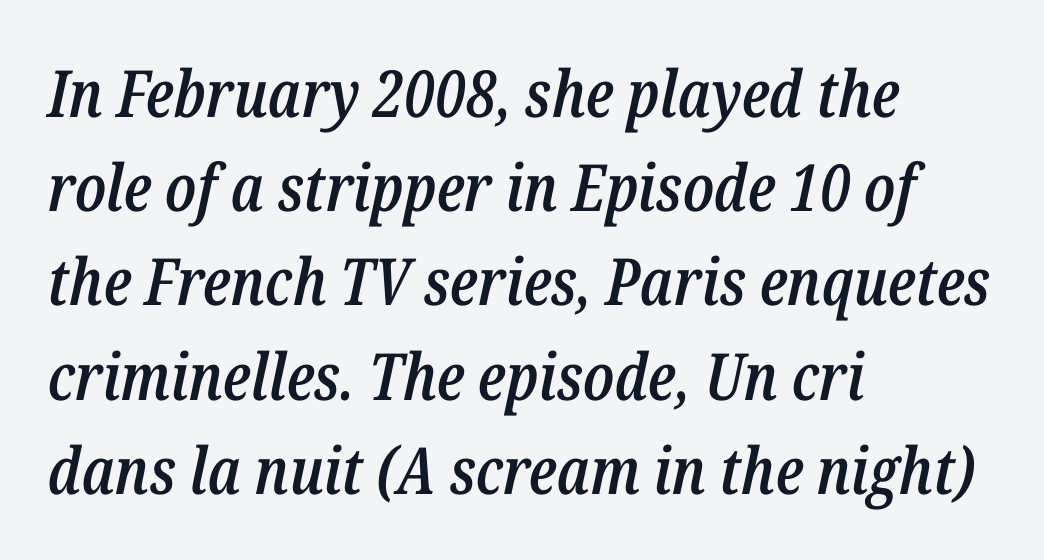
The image shows 65 px semibold, condensed type, italic (leaning right); set left-aligned, normal line spacing (1.45x), normal letter spacing, not underlined; low stroke contrast and a medium x-height.
